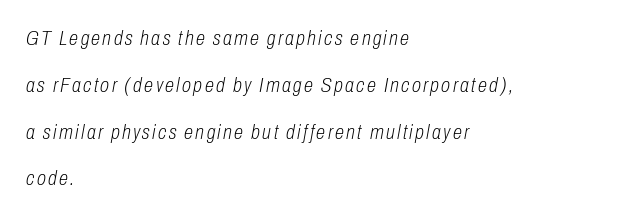
Q: Is the text bold? A: No.
Q: Is the text italic (slanted)? A: Yes, it leans right by about 10 degrees.
Q: Is the text underlined? A: No.
Q: How is the paragraph aligned? A: Left-aligned.
Q: Is the spacing between lines tight, normal or loose? A: Loose.
